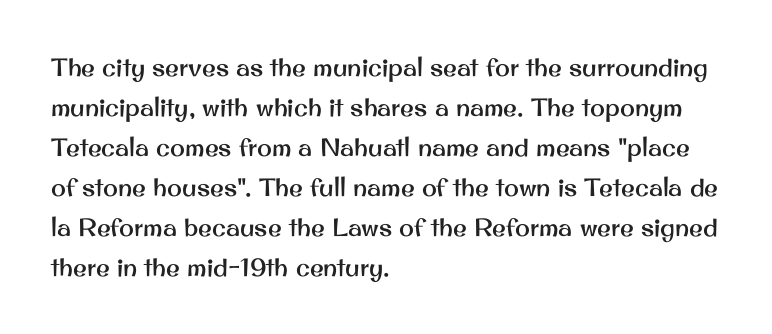
The lines are quadded left. Italic? Not at all — the glyphs are vertical. Interline gaps are of average width in this sample. Each row of text sits above clean, open space. These lines keep a tight, regular rhythm from letter to letter.
